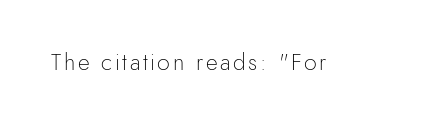
Honestly, there is no underline to notice here at all. This is roman type, the default non-slanted kind. Weight: not bold — regular or lighter.
